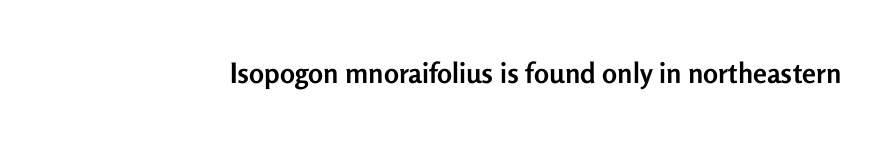
Q: Is the text bold? A: Yes.
Q: Is the text italic (slanted)? A: No, it is upright.
Q: Is the typeface a serif or a sans-serif typeface? A: Sans-serif.
Q: Is the text underlined? A: No.
Q: Is the spacing between letters normal or unusually wide? A: Normal.
Q: Width (condensed, normal, or wide)? A: Normal.
Q: Stroke contrast? A: Low.
Q: x-height? A: Medium.
Q: Monospaced? A: No.
